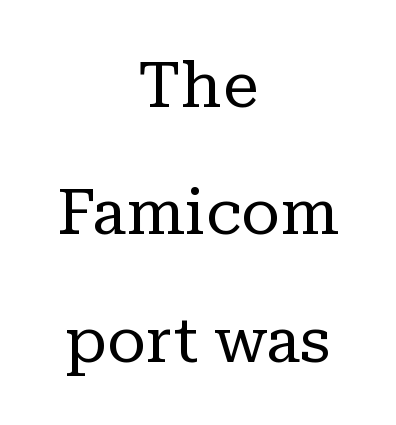
The image shows 64 px regular-weight serif type, upright; set centered, loose line spacing (1.99x), normal letter spacing, not underlined; low stroke contrast and a medium x-height.
